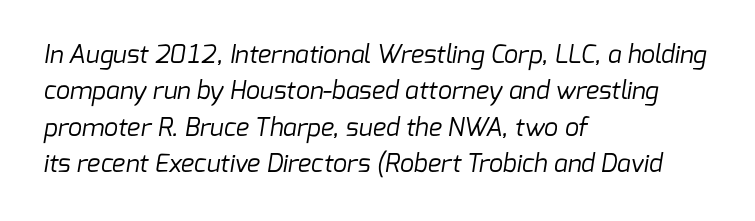
Q: Is the text bold? A: No.
Q: Is the text underlined? A: No.
Q: How is the paragraph aligned? A: Left-aligned.
Q: Is the spacing between letters normal or unusually wide? A: Normal.
Q: Is the spacing between lines tight, normal or loose? A: Normal.
